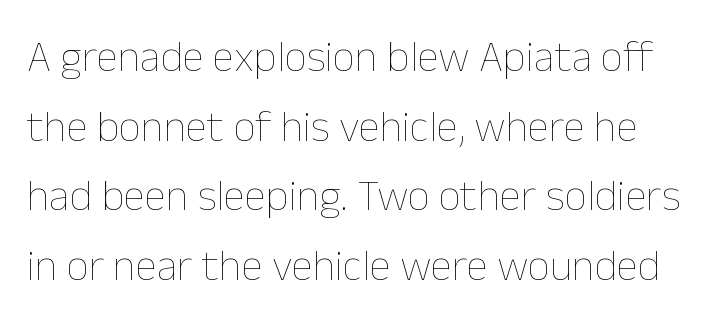
Think of a printed novel: that variable character pitch is what you see here. Tracking here is standard; glyphs follow each other at the usual distance. Does the lettering tilt? It doesn't — this is upright. The passage shown stacks its lines at a standard gap. Lines of text with bare space underneath.
